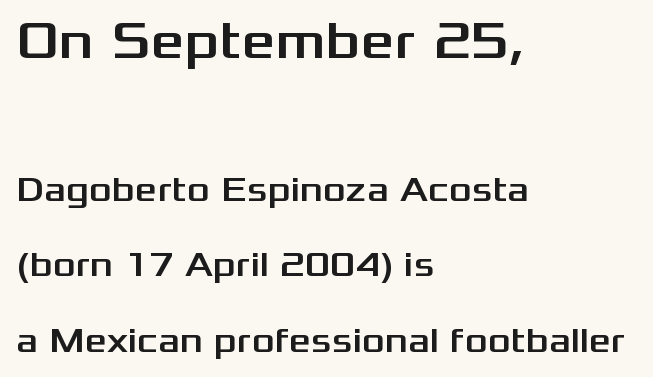
{"serif": "no", "italic": "no", "width": "wide", "stroke_contrast": "medium", "x_height": "medium", "monospaced": "no", "underline": "no", "align": "left", "line_spacing": "loose", "line_spacing_ratio": 2.16, "letter_spacing": "normal", "letter_spacing_em": 0.0, "larger_block": "first", "size_ratio": 1.51, "glyph_px": 53}
